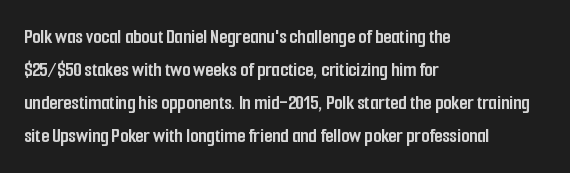
Q: Is the text bold? A: Yes.
Q: Is the text italic (slanted)? A: No, it is upright.
Q: Is the text underlined? A: No.
Q: How is the paragraph aligned? A: Left-aligned.
Q: Is the spacing between letters normal or unusually wide? A: Normal.
Q: Is the spacing between lines tight, normal or loose? A: Normal.
